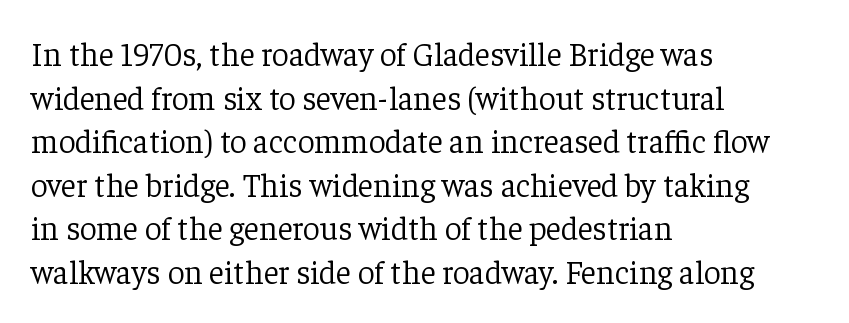
A typesetter would label this face a serif. The space directly below the letters is spotless. Baseline-to-baseline distance is the conventional proportion of letter height. The paragraph shown leans on its left margin.
